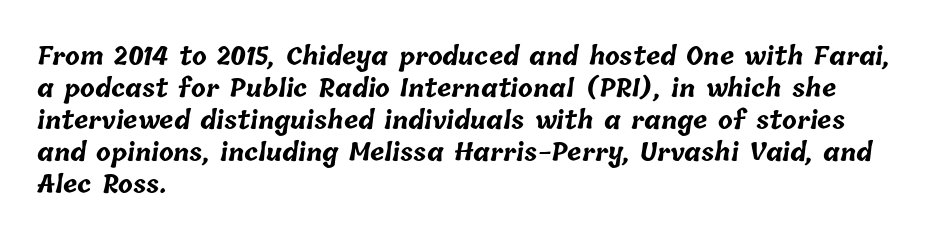
The image shows 24 px bold type; set left-aligned, normal line spacing (1.33x), normal letter spacing, not underlined.
